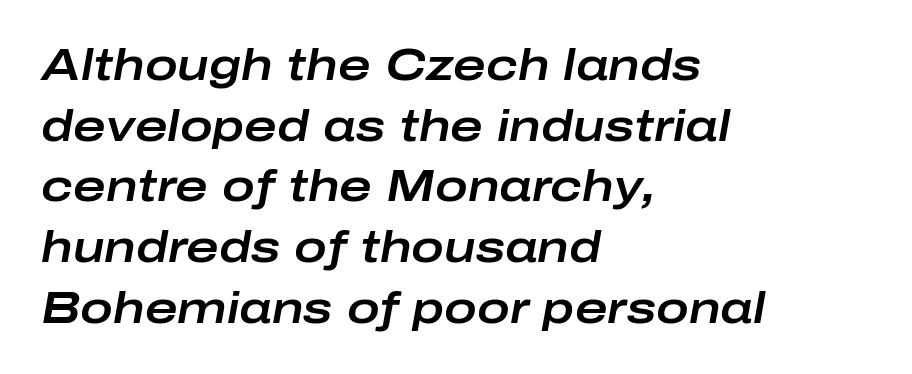
{"italic": "yes", "lean": "right", "slant_degrees": 10, "width": "wide", "stroke_contrast": "low", "x_height": "medium", "monospaced": "no", "underline": "no", "align": "left", "line_spacing": "normal", "line_spacing_ratio": 1.38, "letter_spacing": "normal", "letter_spacing_em": 0.0, "glyph_px": 44}
